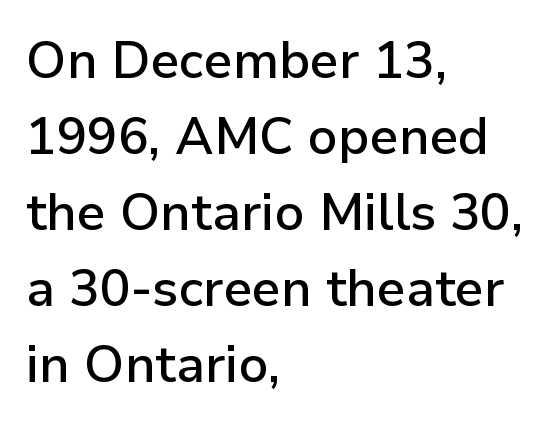
{"serif": "no", "italic": "no", "bold": "semi", "weight": "semibold", "width": "normal", "stroke_contrast": "low", "x_height": "medium", "monospaced": "no", "underline": "no", "align": "left", "line_spacing": "normal", "line_spacing_ratio": 1.49, "letter_spacing": "normal", "letter_spacing_em": 0.0, "glyph_px": 51}
